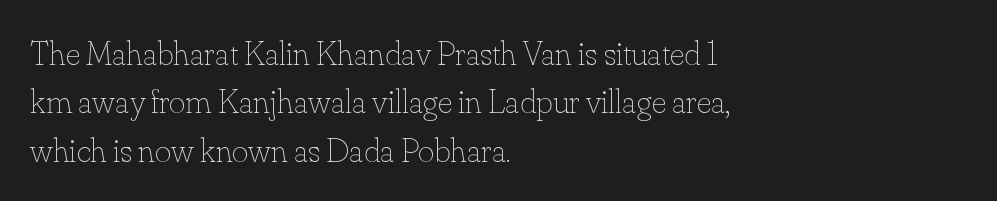
Q: Is the text bold? A: No.
Q: Is the text italic (slanted)? A: No, it is upright.
Q: Is the text underlined? A: No.
Q: How is the paragraph aligned? A: Left-aligned.
Q: Is the spacing between letters normal or unusually wide? A: Normal.
Q: Is the spacing between lines tight, normal or loose? A: Normal.
Q: Width (condensed, normal, or wide)? A: Normal.
Q: Stroke contrast? A: Low.
Q: x-height? A: Small.
Q: Monospaced? A: No.
